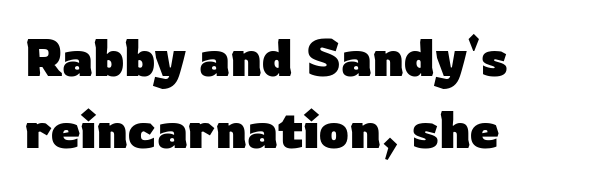
{"serif": "no", "italic": "no", "bold": "yes", "weight": "heavy", "width": "normal", "stroke_contrast": "low", "x_height": "medium", "monospaced": "no", "underline": "no", "align": "left", "line_spacing": "normal", "line_spacing_ratio": 1.38, "letter_spacing": "normal", "letter_spacing_em": 0.0, "glyph_px": 52}
